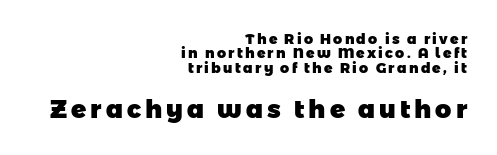
The passage is arranged like a letterhead date or caption credit — flush right. Weight: bold. The lower block of text is set noticeably larger than the block above it. Just letters on the line, the space beneath them empty.
